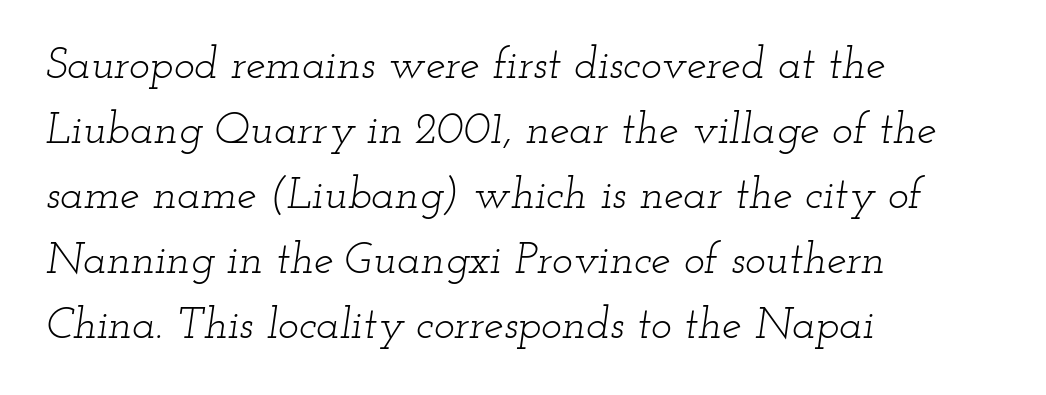
{"serif": "yes", "italic": "yes", "lean": "right", "slant_degrees": 12, "bold": "no", "weight": "light", "width": "wide", "stroke_contrast": "low", "x_height": "small", "monospaced": "no", "underline": "no", "align": "left", "line_spacing": "normal", "line_spacing_ratio": 1.48, "letter_spacing": "normal", "letter_spacing_em": 0.0, "glyph_px": 44}
